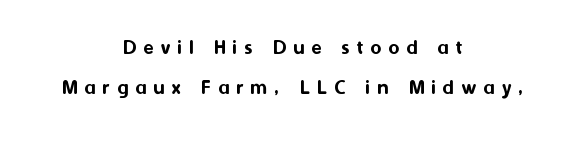
Is there any slant? The stems are plumb. Short note: letters widely spaced. The rendering uses a large line-height, opening up the rows. Alignment: centered. Each row of text sits above clean, open space.
